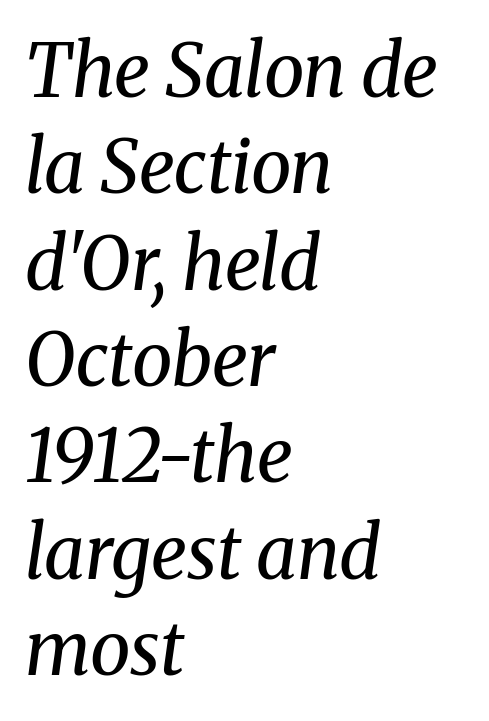
How are the letters spaced? Ordinarily, with no added tracking. Serif or sans? Serif — the stroke terminals have little feet. The lines sit at an ordinary, default distance from one another. This sample has the flowing, uneven cadence of proportional lettering. The paragraph has a hard left edge and a soft right edge.
